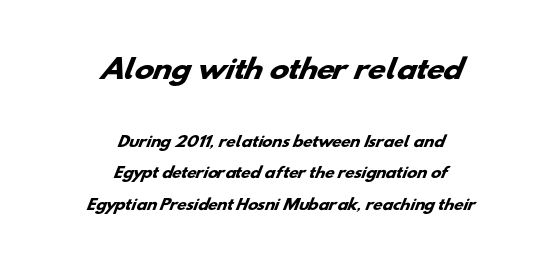
{"bold": "yes", "underline": "no", "align": "center", "line_spacing": "loose", "line_spacing_ratio": 2.24, "letter_spacing": "normal", "letter_spacing_em": 0.0, "larger_block": "first", "size_ratio": 1.86, "glyph_px": 26}
